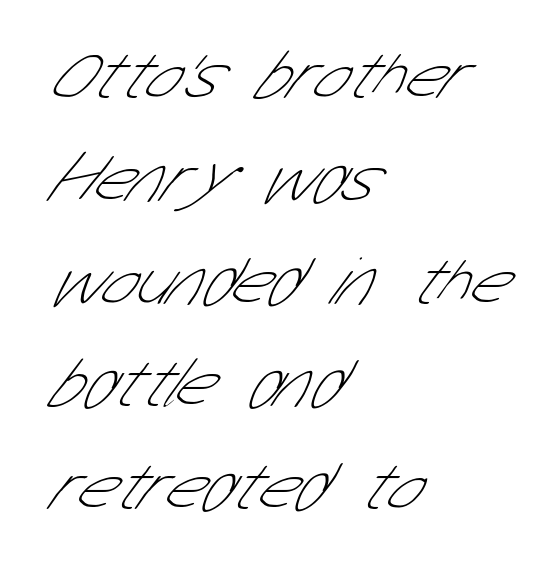
The image shows 69 px thin, condensed sans-serif type; set left-aligned, normal line spacing (1.49x), normal letter spacing, not underlined; low stroke contrast and a medium x-height.
